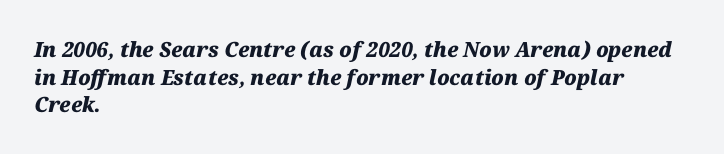
Q: Is the text bold? A: Yes.
Q: Is the text italic (slanted)? A: Yes, it leans right by about 12 degrees.
Q: Is the text underlined? A: No.
Q: How is the paragraph aligned? A: Left-aligned.
Q: Is the spacing between letters normal or unusually wide? A: Normal.
Q: Is the spacing between lines tight, normal or loose? A: Normal.
